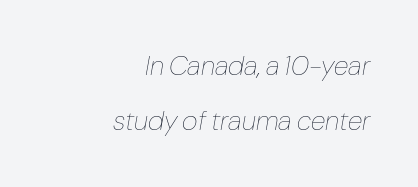
{"italic": "yes", "lean": "right", "slant_degrees": 10, "bold": "no", "underline": "no", "align": "right", "line_spacing": "loose", "line_spacing_ratio": 2.02, "letter_spacing": "normal", "letter_spacing_em": 0.0, "glyph_px": 27}
